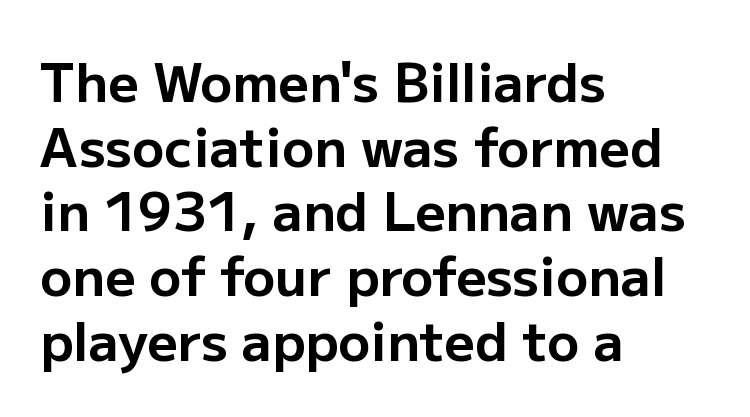
Q: Is the text bold? A: Yes.
Q: Is the text italic (slanted)? A: No, it is upright.
Q: Is the typeface a serif or a sans-serif typeface? A: Sans-serif.
Q: Is the text underlined? A: No.
Q: How is the paragraph aligned? A: Left-aligned.
Q: Is the spacing between letters normal or unusually wide? A: Normal.
Q: Width (condensed, normal, or wide)? A: Normal.
Q: Stroke contrast? A: Low.
Q: x-height? A: Medium.
Q: Monospaced? A: No.
